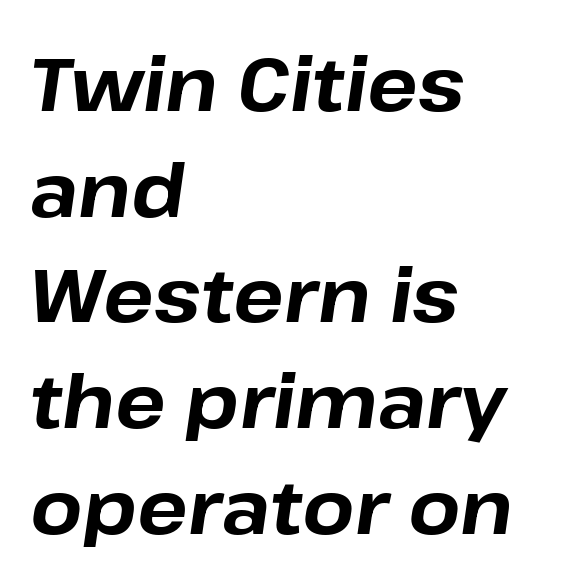
{"italic": "yes", "lean": "right", "slant_degrees": 8, "bold": "yes", "weight": "bold", "width": "normal", "stroke_contrast": "low", "x_height": "medium", "monospaced": "no", "underline": "no", "align": "left", "line_spacing": "normal", "line_spacing_ratio": 1.41, "letter_spacing": "normal", "letter_spacing_em": 0.0, "glyph_px": 75}
